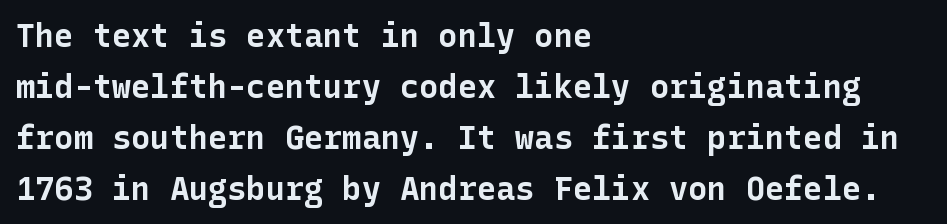
The image shows 32 px bold sans-serif type, upright; set left-aligned, normal line spacing (1.59x), normal letter spacing, not underlined; low stroke contrast and a medium x-height.
